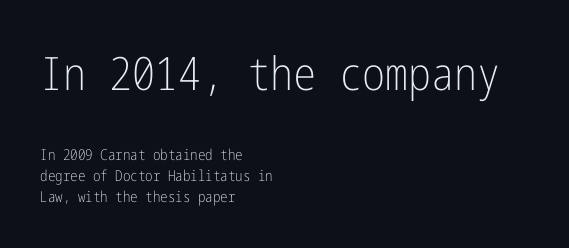
The font sits on the lighter half of the weight spectrum, regular included. A typesetter would call this zero additional tracking. The lettering holds an erect, upright posture throughout. The passage shown is typeset with a sans-serif family. Only glyphs here, with clear space below each row. The space between consecutive lines is moderate.
